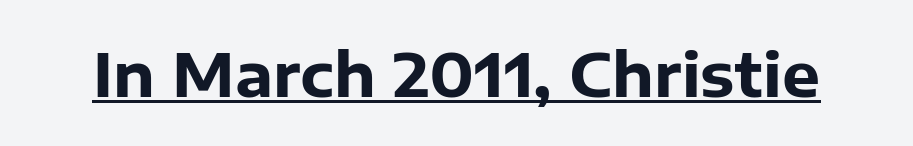
Q: Is the text bold? A: Yes.
Q: Is the text italic (slanted)? A: No, it is upright.
Q: Is the typeface a serif or a sans-serif typeface? A: Sans-serif.
Q: Is the text underlined? A: Yes.
Q: Is the spacing between letters normal or unusually wide? A: Normal.
Q: Width (condensed, normal, or wide)? A: Normal.
Q: Stroke contrast? A: Low.
Q: x-height? A: Medium.
Q: Monospaced? A: No.
